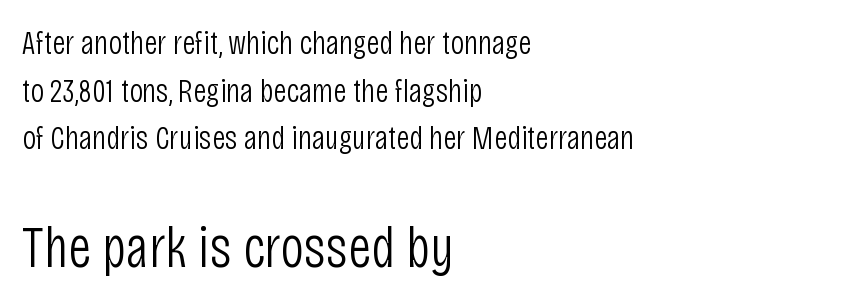
{"serif": "no", "italic": "no", "bold": "no", "weight": "light", "width": "condensed", "stroke_contrast": "low", "x_height": "large", "monospaced": "no", "underline": "no", "align": "left", "line_spacing": "normal", "line_spacing_ratio": 1.4, "letter_spacing": "normal", "letter_spacing_em": 0.0, "larger_block": "second", "size_ratio": 1.74, "glyph_px": 59}
